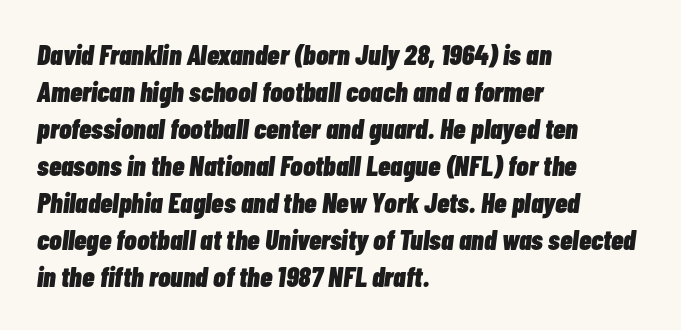
{"italic": "yes", "lean": "right", "slant_degrees": 7, "bold": "yes", "weight": "heavy", "width": "condensed", "stroke_contrast": "low", "x_height": "medium", "monospaced": "no", "underline": "no", "align": "left", "line_spacing": "normal", "line_spacing_ratio": 1.32, "letter_spacing": "normal", "letter_spacing_em": 0.0, "glyph_px": 28}
